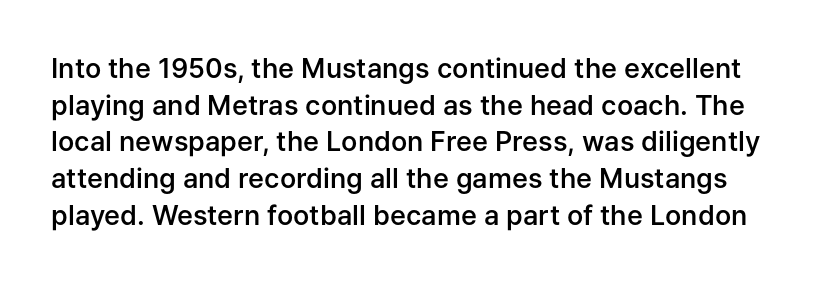
The image shows 27 px text type, upright; set normal line spacing (1.36x), normal letter spacing, not underlined.
